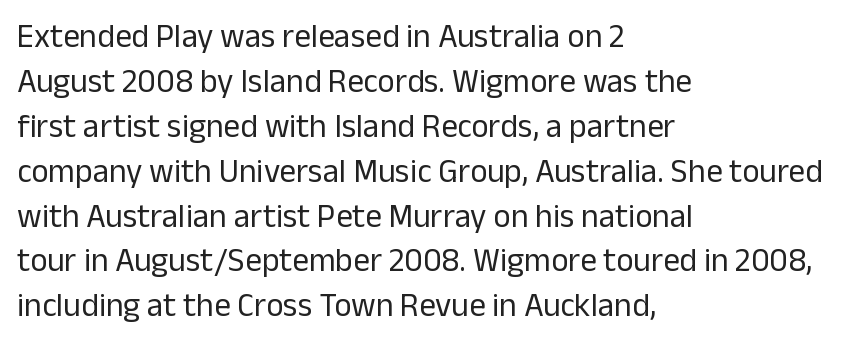
Q: Is the text bold? A: No.
Q: Is the text italic (slanted)? A: No, it is upright.
Q: Is the typeface a serif or a sans-serif typeface? A: Sans-serif.
Q: Is the text underlined? A: No.
Q: How is the paragraph aligned? A: Left-aligned.
Q: Is the spacing between letters normal or unusually wide? A: Normal.
Q: Is the spacing between lines tight, normal or loose? A: Normal.
Q: Width (condensed, normal, or wide)? A: Normal.
Q: Stroke contrast? A: Low.
Q: x-height? A: Medium.
Q: Monospaced? A: No.
